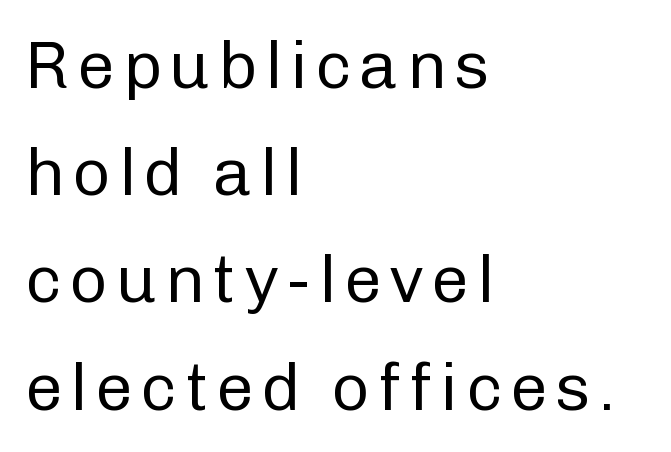
Q: Is the text bold? A: No.
Q: Is the text italic (slanted)? A: No, it is upright.
Q: Is the typeface a serif or a sans-serif typeface? A: Sans-serif.
Q: Is the text underlined? A: No.
Q: How is the paragraph aligned? A: Left-aligned.
Q: Is the spacing between lines tight, normal or loose? A: Normal.
Q: Width (condensed, normal, or wide)? A: Normal.
Q: Stroke contrast? A: Low.
Q: x-height? A: Medium.
Q: Monospaced? A: No.
